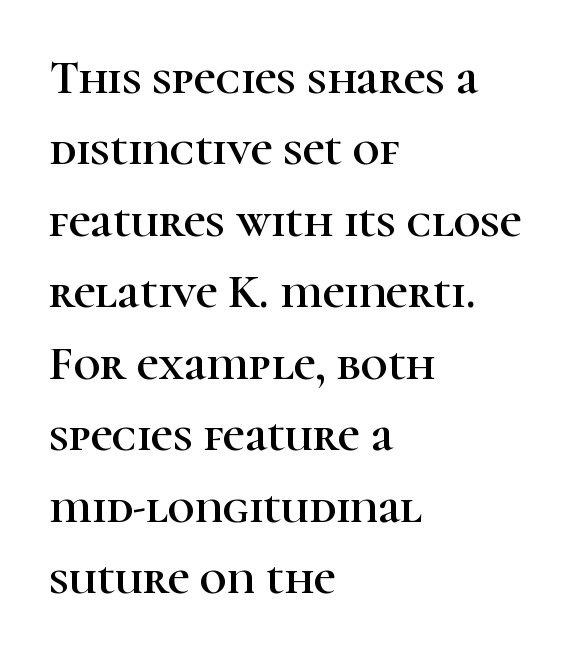
The image shows 47 px serif type, upright; set left-aligned, normal line spacing (1.52x), normal letter spacing, not underlined; high stroke contrast and a medium x-height.
